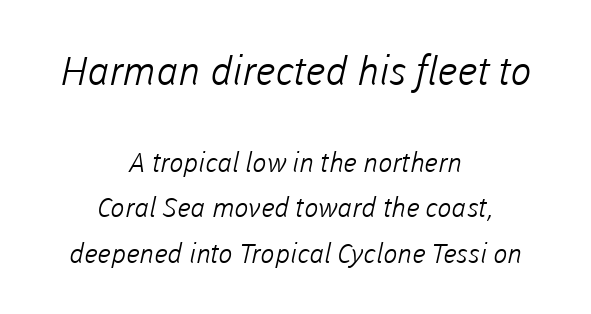
Q: Is the text bold? A: No.
Q: Is the typeface a serif or a sans-serif typeface? A: Sans-serif.
Q: Is the text underlined? A: No.
Q: How is the paragraph aligned? A: Centered.
Q: Is the spacing between letters normal or unusually wide? A: Normal.
Q: Is the spacing between lines tight, normal or loose? A: Normal.
Q: Which block of text is set in a larger size, the first (top) or the second (bottom)? A: The first (top) one.
Q: Width (condensed, normal, or wide)? A: Normal.
Q: Stroke contrast? A: Low.
Q: x-height? A: Medium.
Q: Monospaced? A: No.
